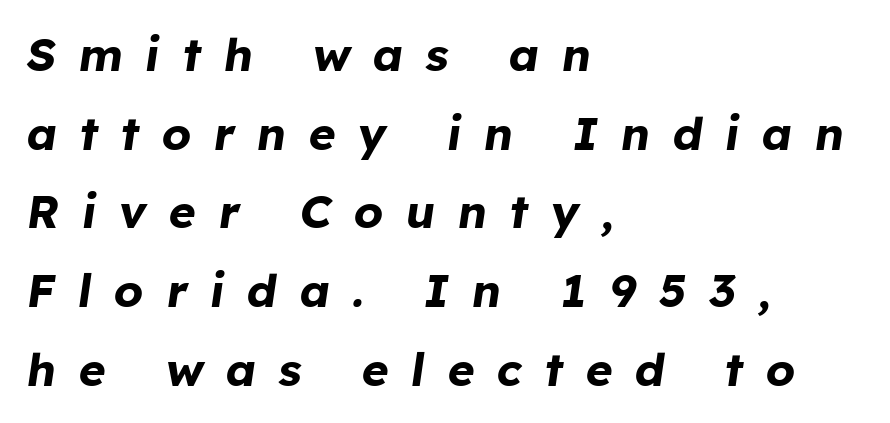
{"italic": "yes", "lean": "right", "slant_degrees": 8, "bold": "yes", "weight": "bold", "width": "normal", "stroke_contrast": "low", "x_height": "medium", "monospaced": "no", "underline": "no", "align": "left", "line_spacing_ratio": 1.71, "letter_spacing": "wide", "letter_spacing_em": 0.49, "glyph_px": 46}
